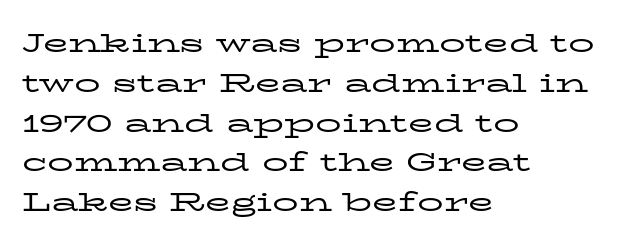
The image shows 26 px text type, upright; set left-aligned, normal line spacing (1.53x), normal letter spacing, not underlined.
